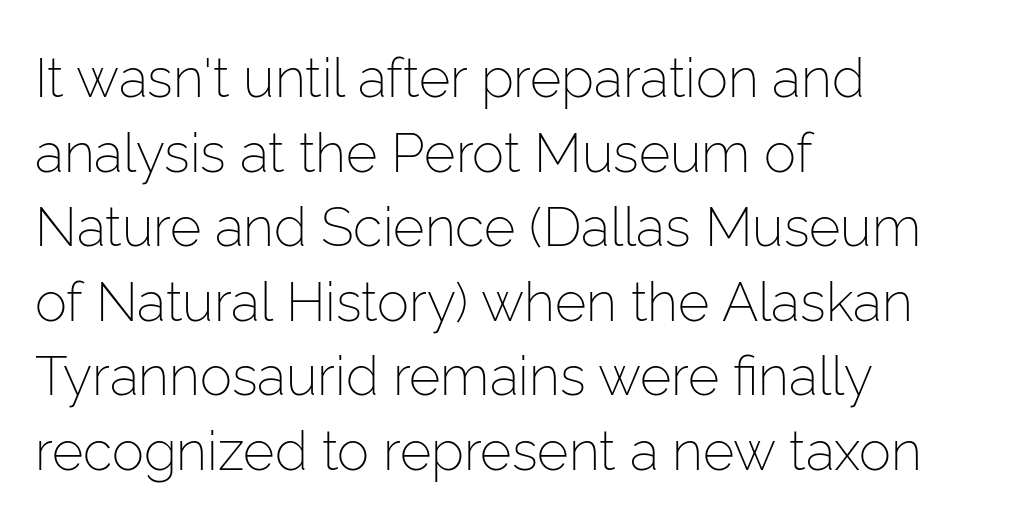
Heaviness? Minimal to ordinary, like unemphasized prose. Think of a printed novel: that variable character pitch is what you see here. Examine the stroke ends and you'll find no serifs. The lines sit at an ordinary, default distance from one another. Reading down the block, your eye returns to a fixed left position each line. Students, note that the glyphs here touch the page at normal intervals.
